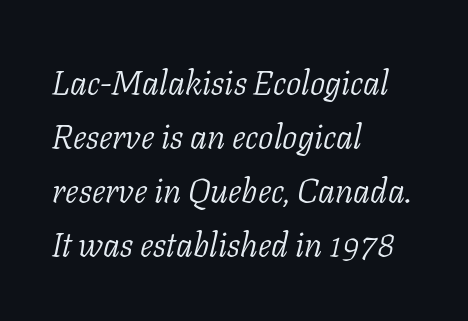
The image shows 34 px light serif type, italic (leaning right); set left-aligned, normal line spacing (1.59x), normal letter spacing, not underlined; low stroke contrast and a medium x-height.
